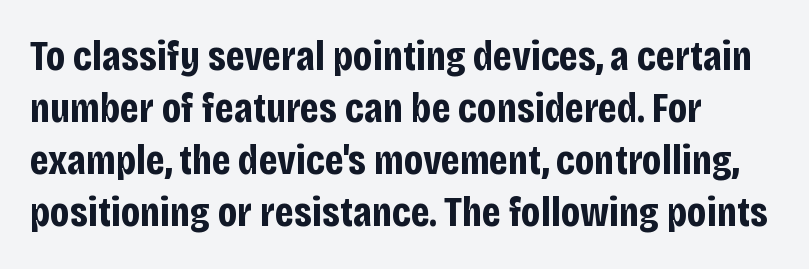
The gap between lines stays unmarked. These lines keep a tight, regular rhythm from letter to letter. Note the varied advance widths — an 'i' is clearly narrower than an 'm'. Type style note: lacks serifs.
